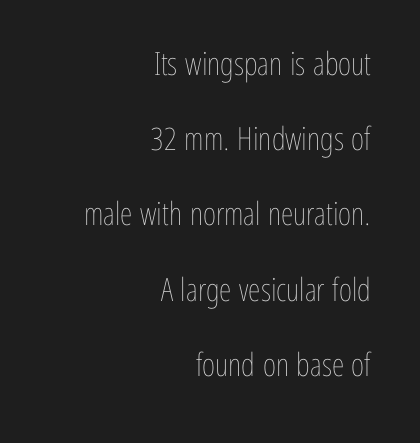
The image shows 32 px thin, condensed type, upright; set right-aligned, loose line spacing (2.35x), normal letter spacing, not underlined; low stroke contrast and a medium x-height.
